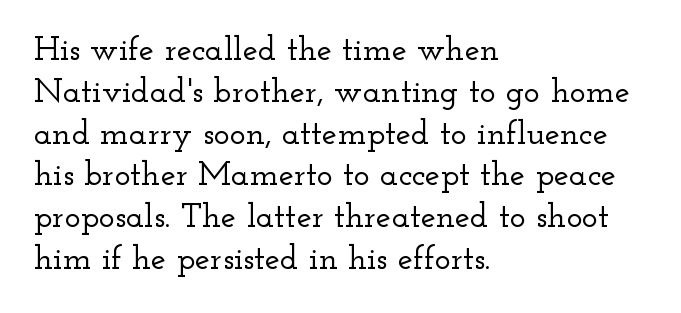
The image shows 34 px wide serif type, upright; set left-aligned, line spacing 1.23x, normal letter spacing, not underlined; low stroke contrast and a small x-height.
